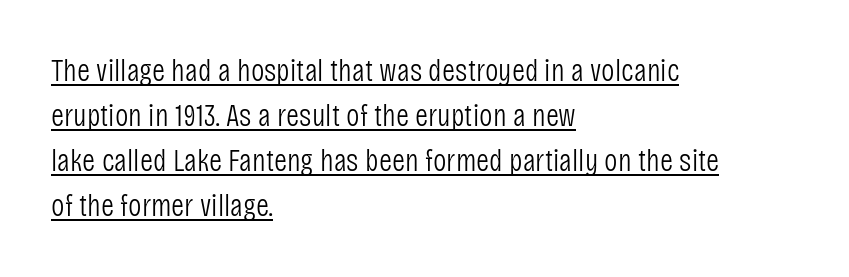
The image shows 32 px light, condensed sans-serif type, upright; set left-aligned, normal line spacing (1.41x), normal letter spacing, underlined; low stroke contrast and a large x-height.
